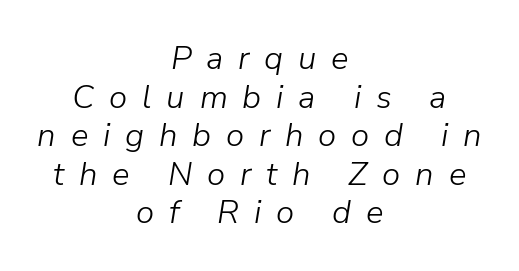
{"italic": "yes", "lean": "right", "slant_degrees": 9, "bold": "no", "weight": "light", "width": "normal", "stroke_contrast": "low", "x_height": "medium", "monospaced": "no", "underline": "no", "align": "center", "line_spacing_ratio": 1.17, "letter_spacing": "wide", "letter_spacing_em": 0.45, "glyph_px": 33}
